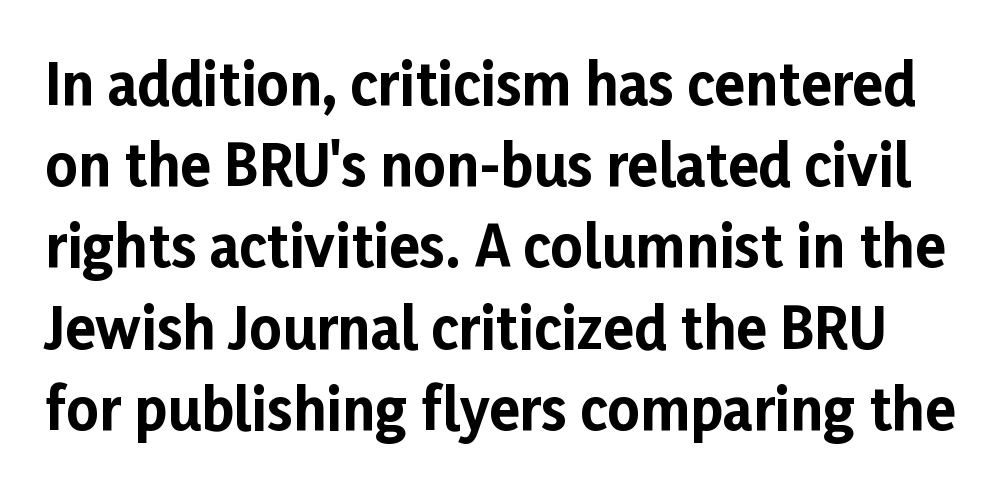
Q: Is the text bold? A: Yes.
Q: Is the text italic (slanted)? A: No, it is upright.
Q: Is the typeface a serif or a sans-serif typeface? A: Sans-serif.
Q: Is the text underlined? A: No.
Q: Is the spacing between letters normal or unusually wide? A: Normal.
Q: Is the spacing between lines tight, normal or loose? A: Normal.
Q: Width (condensed, normal, or wide)? A: Normal.
Q: Stroke contrast? A: Low.
Q: x-height? A: Medium.
Q: Monospaced? A: No.
